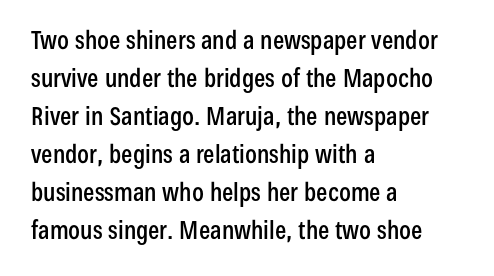
Plain, unruled lines of type. Each word holds together tightly as a unit, with standard inter-letter gaps. Every row of glyphs begins at an identical x-position on the left. Leading matches the norm, producing a regular column.
